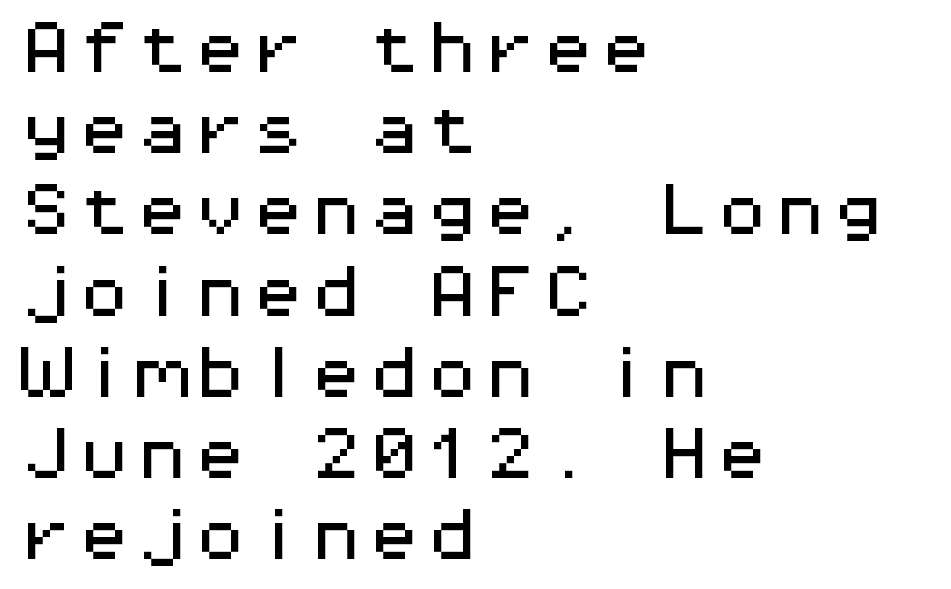
{"serif": "no", "italic": "no", "width": "wide", "stroke_contrast": "medium", "x_height": "medium", "monospaced": "yes", "underline": "no", "align": "left", "line_spacing": "normal", "line_spacing_ratio": 1.4, "letter_spacing": "normal", "letter_spacing_em": 0.0, "glyph_px": 58}
